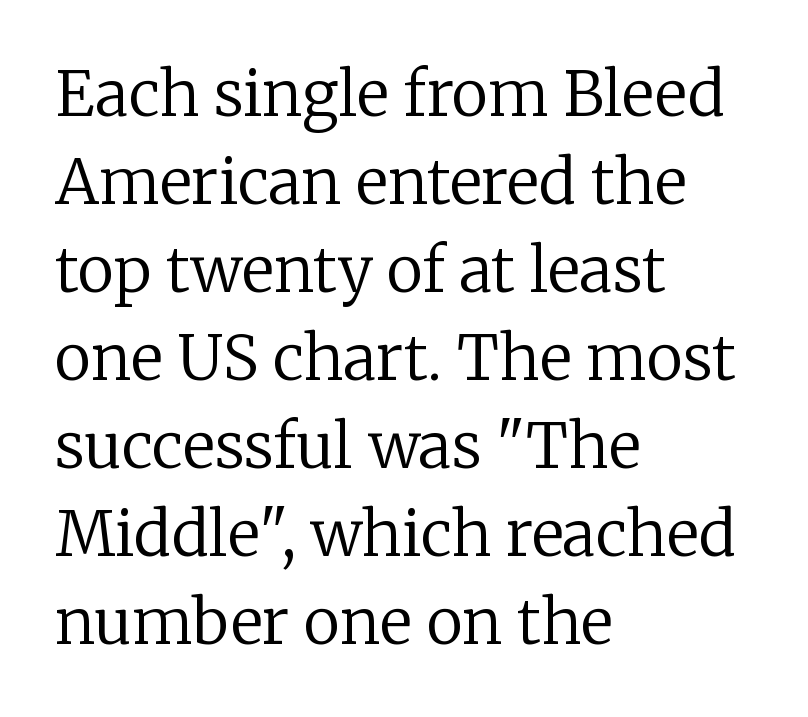
{"serif": "yes", "italic": "no", "bold": "no", "weight": "regular", "width": "normal", "stroke_contrast": "low", "x_height": "medium", "monospaced": "no", "underline": "no", "align": "left", "line_spacing": "normal", "line_spacing_ratio": 1.42, "letter_spacing": "normal", "letter_spacing_em": 0.0, "glyph_px": 62}
